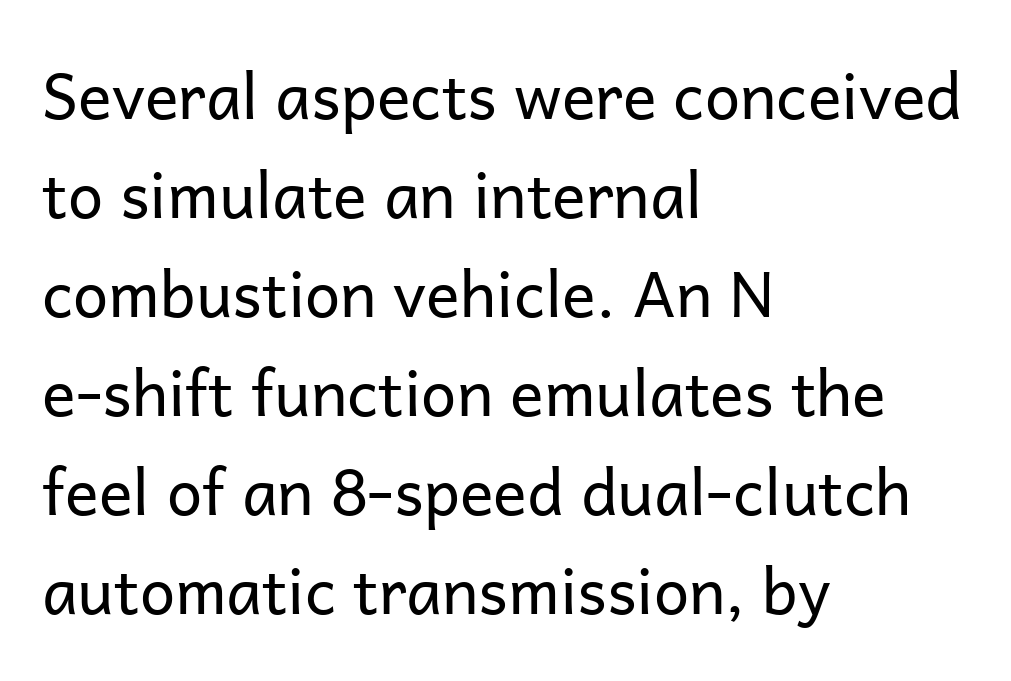
The image shows 63 px regular-weight sans-serif type, upright; set left-aligned, normal line spacing (1.57x), normal letter spacing, not underlined; low stroke contrast and a medium x-height.
